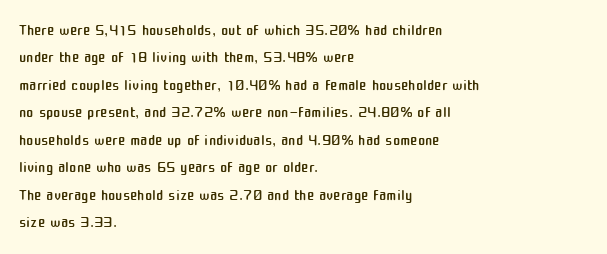
Counters stay open thanks to moderate or lighter strokes. All the whitespace from short lines collects on the right. Normally led — the rows are evenly, conventionally spaced. The glyphs are unaccompanied by any horizontal stroke below them.
